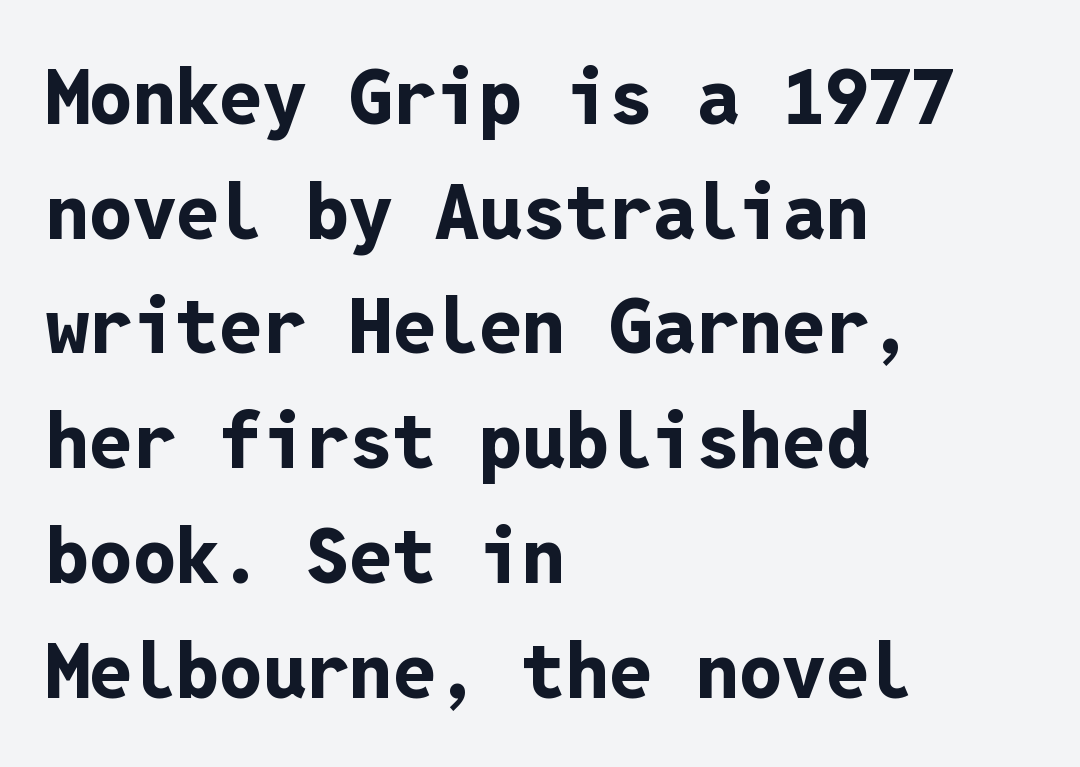
{"serif": "no", "italic": "no", "bold": "yes", "weight": "bold", "width": "normal", "stroke_contrast": "low", "x_height": "medium", "monospaced": "yes", "underline": "no", "align": "left", "line_spacing": "normal", "line_spacing_ratio": 1.49, "letter_spacing": "normal", "letter_spacing_em": 0.0, "glyph_px": 77}
